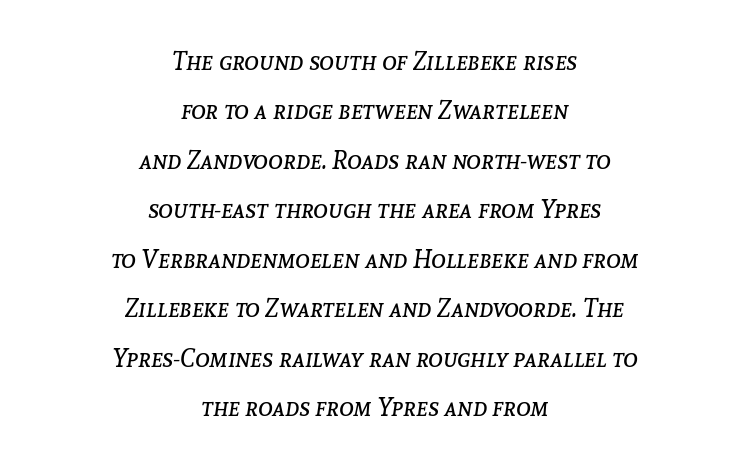
{"italic": "yes", "lean": "right", "slant_degrees": 8, "bold": "no", "underline": "no", "align": "center", "line_spacing": "loose", "line_spacing_ratio": 1.98, "letter_spacing": "normal", "letter_spacing_em": 0.0, "glyph_px": 25}
